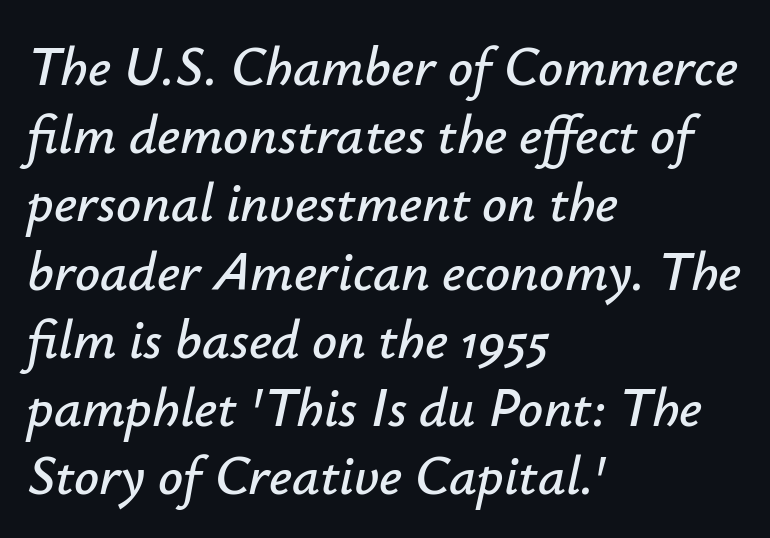
Q: Is the text italic (slanted)? A: Yes, it leans right by about 12 degrees.
Q: Is the text underlined? A: No.
Q: How is the paragraph aligned? A: Left-aligned.
Q: Is the spacing between letters normal or unusually wide? A: Normal.
Q: Width (condensed, normal, or wide)? A: Normal.
Q: Stroke contrast? A: Low.
Q: x-height? A: Small.
Q: Monospaced? A: No.
